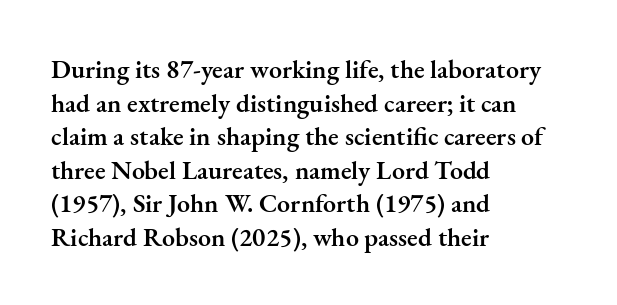
The image shows 26 px text type, upright; set left-aligned, normal line spacing (1.29x), normal letter spacing, not underlined.
